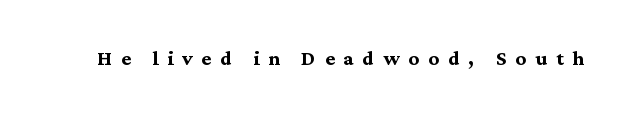
Q: Is the text bold? A: Yes.
Q: Is the text italic (slanted)? A: No, it is upright.
Q: Is the text underlined? A: No.
Q: Is the spacing between letters normal or unusually wide? A: Unusually wide.
